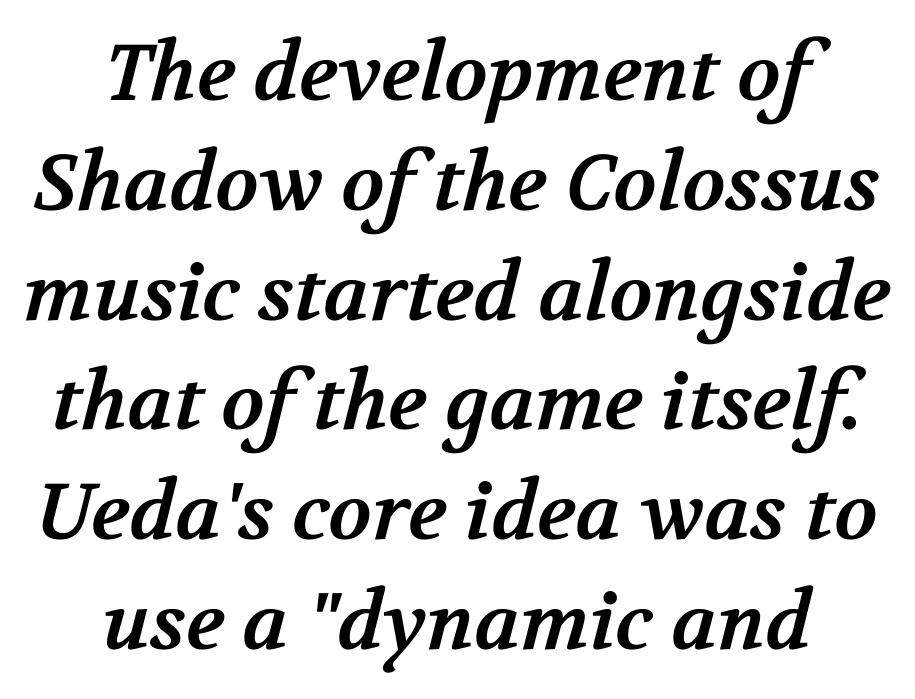
The typeface chosen for these lines features serifs. Is this a fixed-width face? No — the glyphs have proportional, varying widths. The passage shown stacks its lines at a standard gap. The typesetter chose a symmetrical, centered arrangement here. The font is running at its bold setting.
